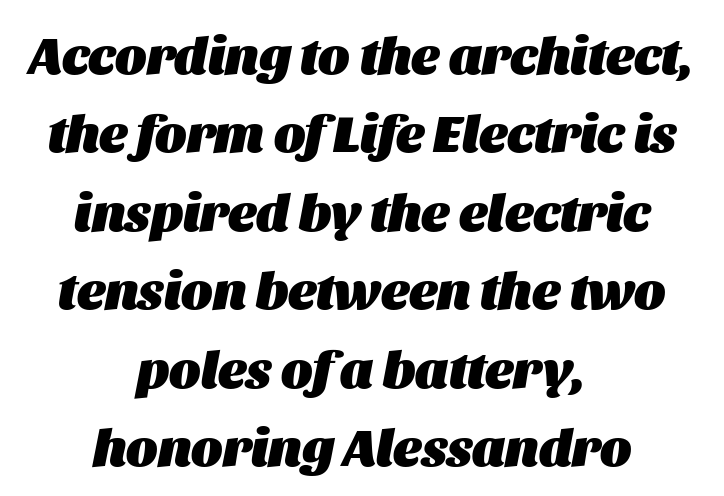
{"italic": "yes", "lean": "right", "slant_degrees": 11, "bold": "yes", "weight": "heavy", "width": "normal", "stroke_contrast": "medium", "x_height": "large", "monospaced": "no", "underline": "no", "align": "center", "line_spacing": "normal", "line_spacing_ratio": 1.48, "letter_spacing": "normal", "letter_spacing_em": 0.0, "glyph_px": 53}
